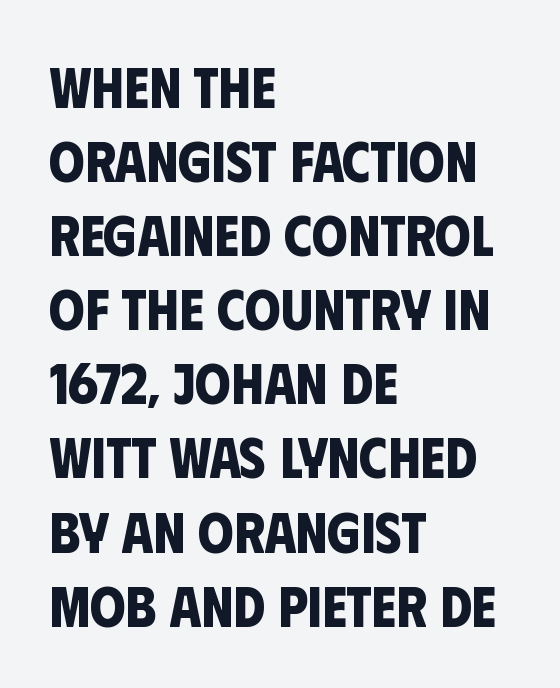
The letters sit at their default tracking, neither squeezed nor spread. Every letter is thick-stroked: bold, no question. The rendering shows plain stroke endings on the letterforms — a sans-serif design. Think of a printed novel: that variable character pitch is what you see here.
